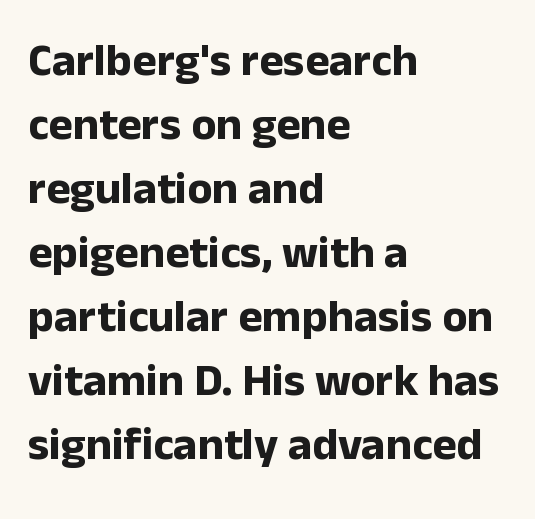
Q: Is the text bold? A: Yes.
Q: Is the text italic (slanted)? A: No, it is upright.
Q: Is the typeface a serif or a sans-serif typeface? A: Sans-serif.
Q: Is the text underlined? A: No.
Q: How is the paragraph aligned? A: Left-aligned.
Q: Is the spacing between letters normal or unusually wide? A: Normal.
Q: Is the spacing between lines tight, normal or loose? A: Normal.
Q: Width (condensed, normal, or wide)? A: Normal.
Q: Stroke contrast? A: Low.
Q: x-height? A: Medium.
Q: Monospaced? A: No.
